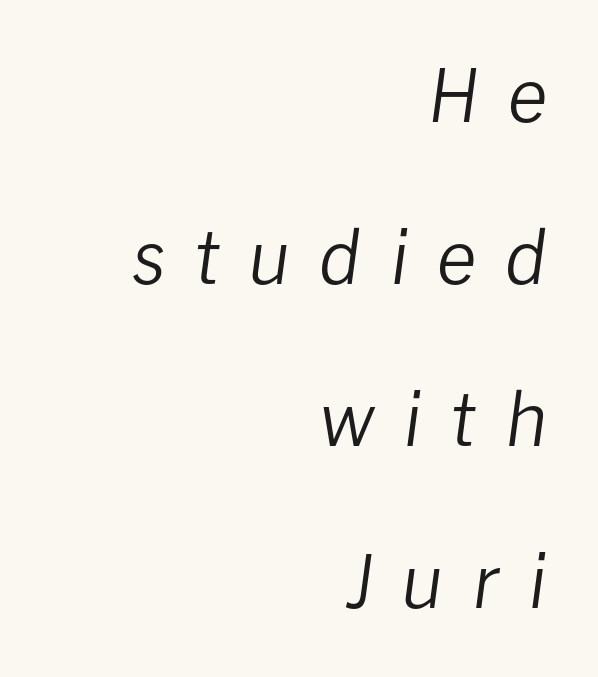
This sample uses expanded letter spacing, leaving extra air between glyphs. This sample has the flowing, uneven cadence of proportional lettering. The rendering anchors every line to the right-hand side. The passage shown leans; its letterforms are oblique.
